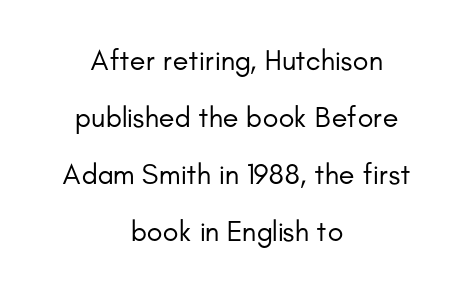
Q: Is the text bold? A: No.
Q: Is the text italic (slanted)? A: No, it is upright.
Q: Is the typeface a serif or a sans-serif typeface? A: Sans-serif.
Q: Is the text underlined? A: No.
Q: How is the paragraph aligned? A: Centered.
Q: Is the spacing between letters normal or unusually wide? A: Normal.
Q: Is the spacing between lines tight, normal or loose? A: Loose.
Q: Width (condensed, normal, or wide)? A: Normal.
Q: Stroke contrast? A: Low.
Q: x-height? A: Small.
Q: Monospaced? A: No.
